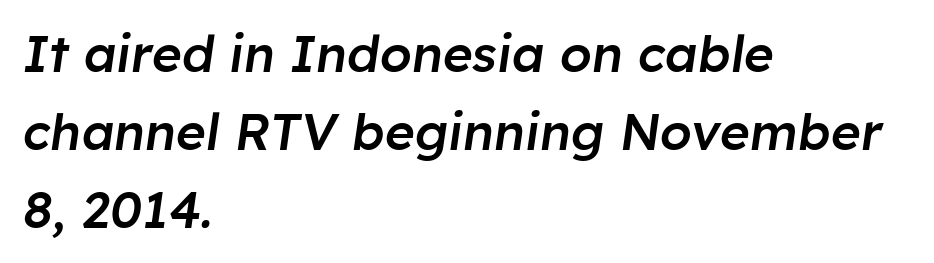
{"italic": "yes", "lean": "right", "slant_degrees": 8, "bold": "semi", "weight": "semibold", "width": "normal", "stroke_contrast": "low", "x_height": "medium", "monospaced": "no", "underline": "no", "align": "left", "line_spacing": "normal", "line_spacing_ratio": 1.53, "letter_spacing": "normal", "letter_spacing_em": 0.0, "glyph_px": 51}
